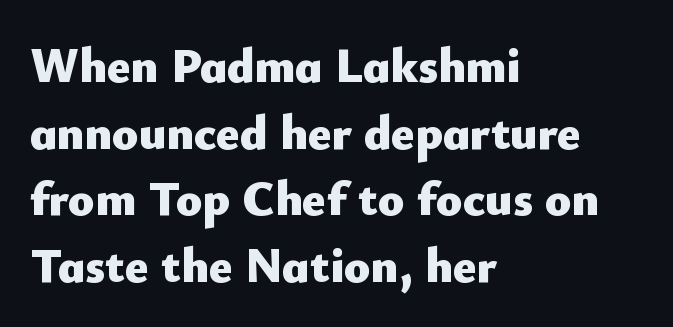
The designer left line spacing at the default. Weight: bold. Underlining? Definitely not there. In CSS terms this would be text-align: left. If you drew a line through each stem, it would be perfectly vertical. The horizontal fit of the characters is conventional and even.
